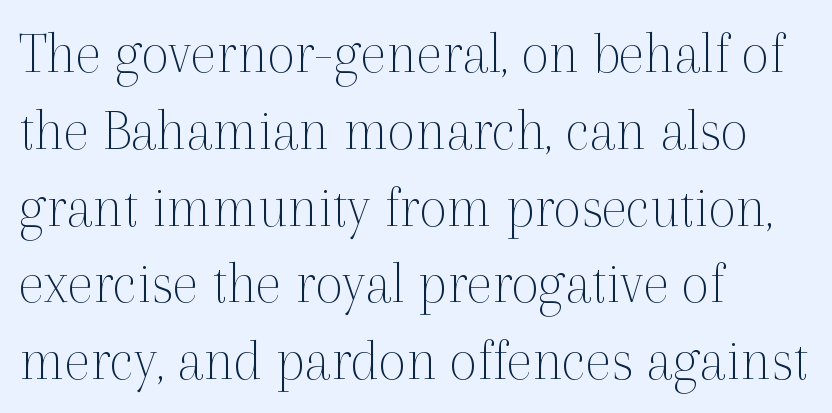
Yep, those are serifs on the letters. The space directly below the letters is spotless. The setting favours the left margin, as ordinary paragraphs usually do. This is not heavy type; no bold has been used. Nobody touched the tracking dial on this one.
